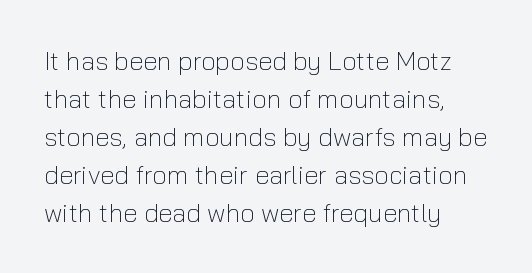
The image shows 26 px text type, upright; set left-aligned, normal line spacing (1.46x), normal letter spacing, not underlined.
